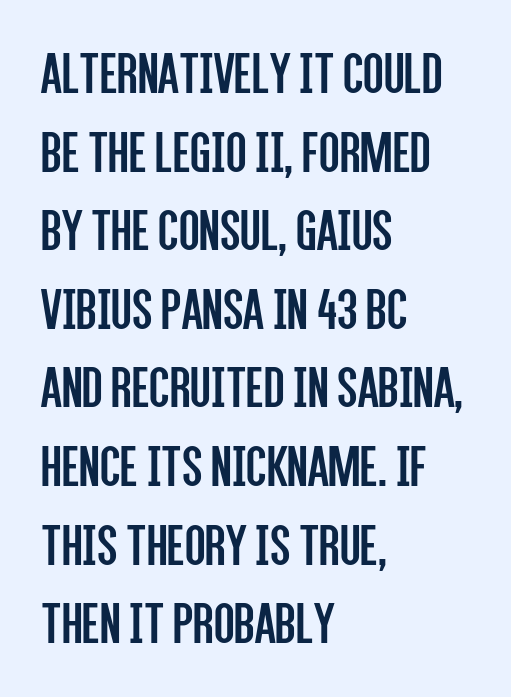
The image shows 60 px regular-weight, condensed sans-serif type, upright; set left-aligned, normal line spacing (1.31x), normal letter spacing, not underlined; low stroke contrast and a large x-height.
